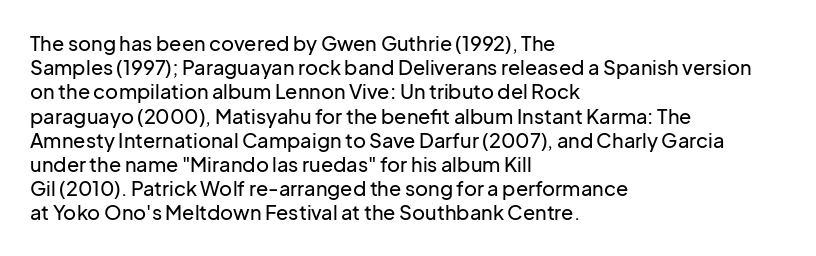
If you drew a line through each stem, it would be perfectly vertical. The line texture is even and compact thanks to regular tracking. Which margin do the lines hug? The left one — the right edge is uneven. Letters rest on an invisible, unmarked baseline.
